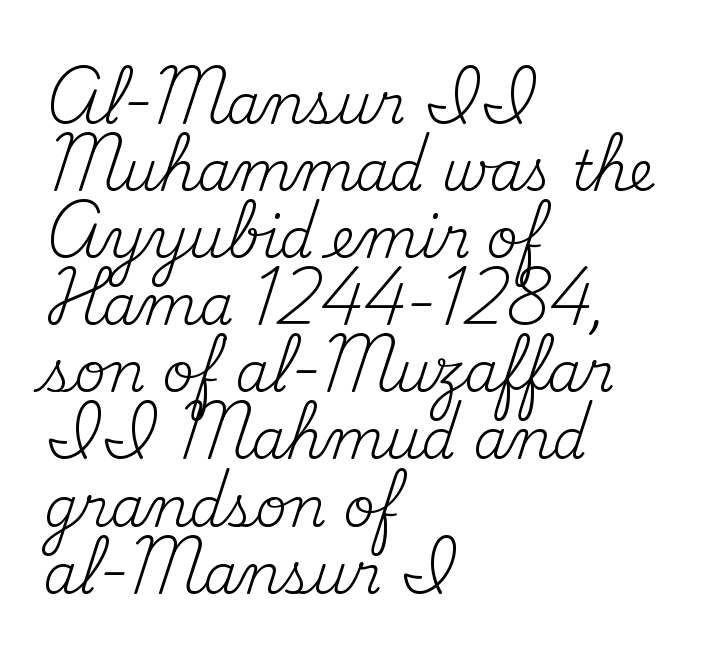
Short note: letters normally spaced. Type without underlining. The rendering uses natural spacing where letterforms have individual widths. Line beginnings align vertically; line endings do not.
